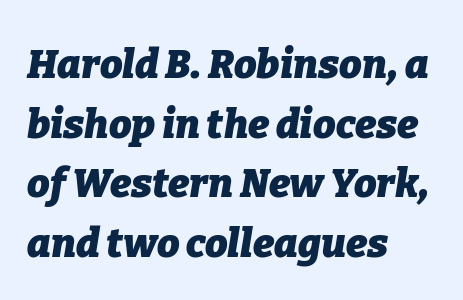
The image shows 40 px heavy type, italic (leaning right); set left-aligned, normal line spacing (1.49x), normal letter spacing, not underlined; low stroke contrast and a medium x-height.
